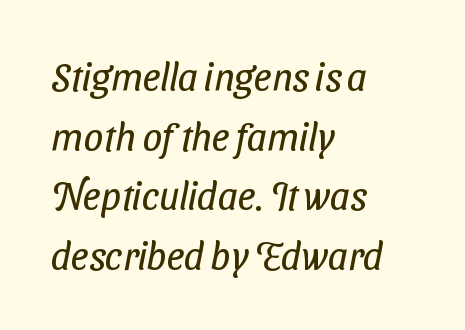
Serif or sans? Sans — the stroke terminals are bare. Spacing verdict: proportional, widths tailored to each character. The rendering anchors every line to the left-hand side. Words appear dense and cohesive because spacing is normal. The space between consecutive lines is moderate.
